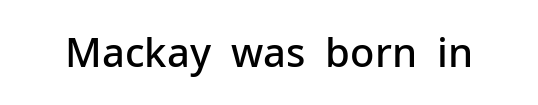
The image shows 40 px semibold sans-serif type, upright; set normal letter spacing, not underlined; low stroke contrast and a medium x-height.
